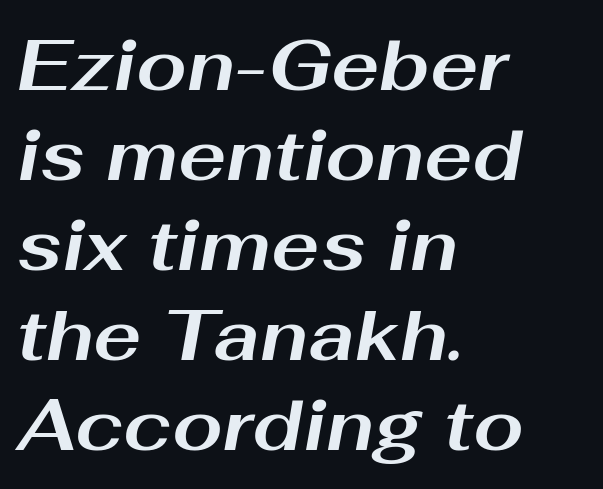
The image shows 72 px bold, wide type, italic (leaning right); set left-aligned, normal line spacing (1.25x), normal letter spacing, not underlined; medium stroke contrast and a medium x-height.
